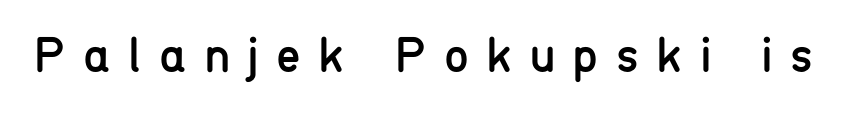
Q: Is the text bold? A: No.
Q: Is the text italic (slanted)? A: No, it is upright.
Q: Is the typeface a serif or a sans-serif typeface? A: Sans-serif.
Q: Is the text underlined? A: No.
Q: Is the spacing between letters normal or unusually wide? A: Unusually wide.
Q: Width (condensed, normal, or wide)? A: Condensed.
Q: Stroke contrast? A: Low.
Q: x-height? A: Medium.
Q: Monospaced? A: No.
